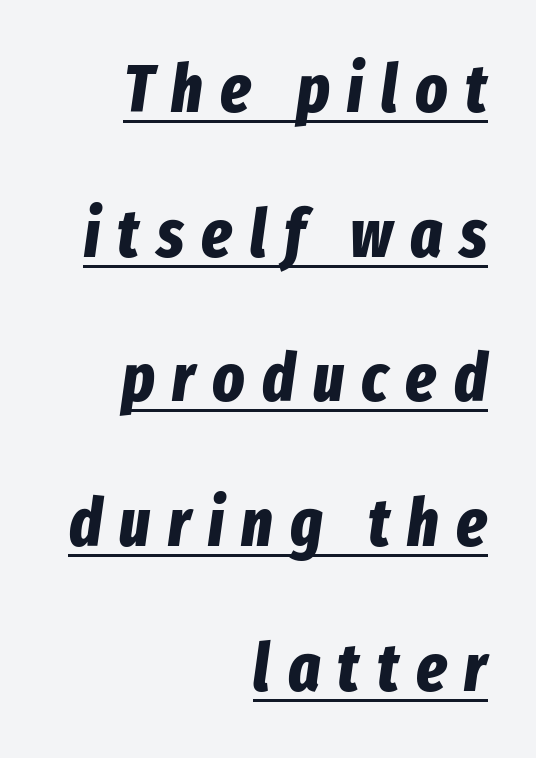
Q: Is the text bold? A: Yes.
Q: Is the text italic (slanted)? A: Yes, it leans right by about 8 degrees.
Q: Is the text underlined? A: Yes.
Q: How is the paragraph aligned? A: Right-aligned.
Q: Is the spacing between letters normal or unusually wide? A: Unusually wide.
Q: Is the spacing between lines tight, normal or loose? A: Loose.
Q: Width (condensed, normal, or wide)? A: Condensed.
Q: Stroke contrast? A: Low.
Q: x-height? A: Medium.
Q: Monospaced? A: No.
